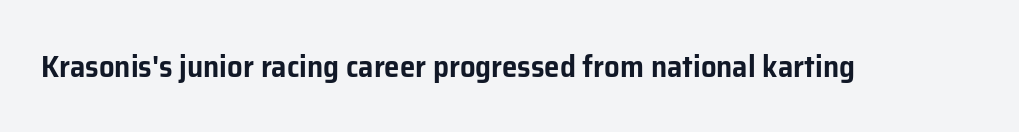
Italic? Not at all — the glyphs are vertical. Descender tails drop into unmarked territory. The glyphs in this specimen are sans serif. Spacing between characters is what you'd get straight out of the box.
